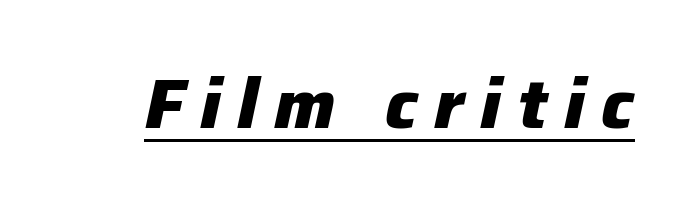
The image shows 70 px heavy type, italic (leaning right); set unusually wide letter spacing (+0.23 em), underlined; low stroke contrast and a medium x-height.
